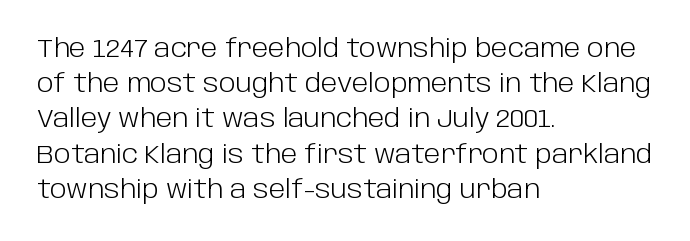
Weight: not bold — regular or lighter. Summary of vertical rhythm: regular, with standard interline spacing. Italic? Not at all — the glyphs are vertical. Words appear dense and cohesive because spacing is normal. Glance below the letters and you will spot only blank space.
